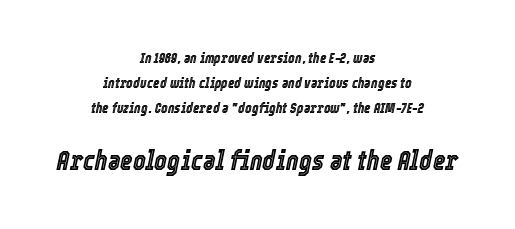
Q: Is the text italic (slanted)? A: Yes, it leans right by about 12 degrees.
Q: Is the text underlined? A: No.
Q: How is the paragraph aligned? A: Centered.
Q: Is the spacing between letters normal or unusually wide? A: Normal.
Q: Which block of text is set in a larger size, the first (top) or the second (bottom)? A: The second (bottom) one.
